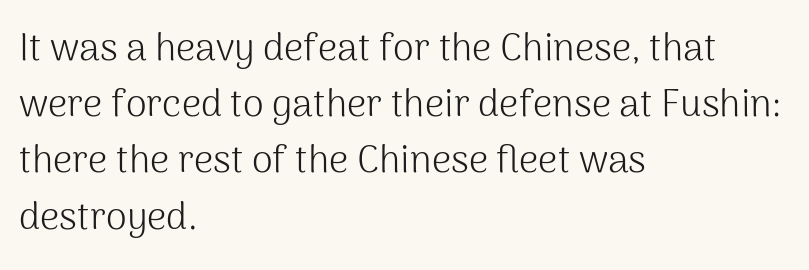
Q: Is the text bold? A: No.
Q: Is the text italic (slanted)? A: No, it is upright.
Q: Is the typeface a serif or a sans-serif typeface? A: Sans-serif.
Q: Is the text underlined? A: No.
Q: How is the paragraph aligned? A: Left-aligned.
Q: Is the spacing between letters normal or unusually wide? A: Normal.
Q: Is the spacing between lines tight, normal or loose? A: Normal.
Q: Width (condensed, normal, or wide)? A: Normal.
Q: Stroke contrast? A: Medium.
Q: x-height? A: Medium.
Q: Monospaced? A: No.
